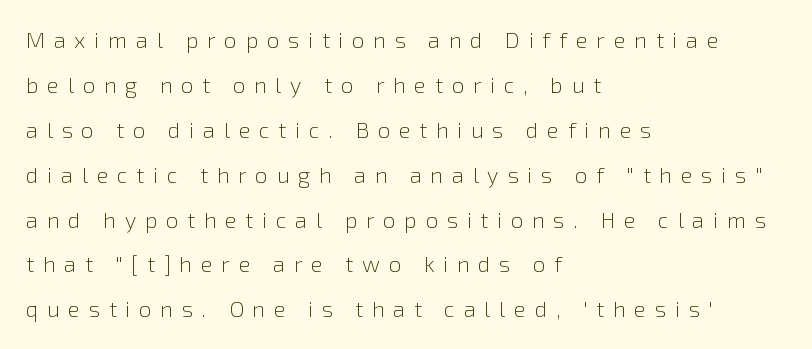
Q: Is the text bold? A: No.
Q: Is the text italic (slanted)? A: No, it is upright.
Q: Is the text underlined? A: No.
Q: How is the paragraph aligned? A: Left-aligned.
Q: Is the spacing between letters normal or unusually wide? A: Unusually wide.
Q: Is the spacing between lines tight, normal or loose? A: Loose.
